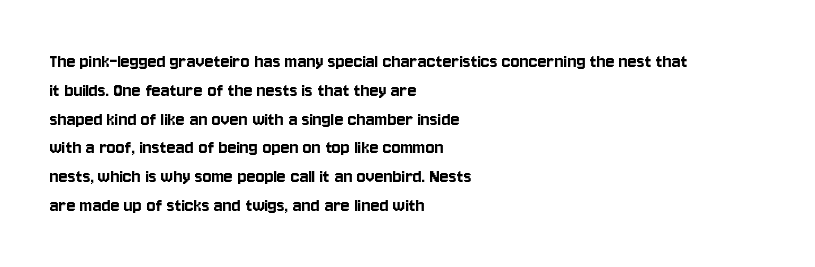
{"italic": "no", "underline": "no", "align": "left", "line_spacing": "normal", "line_spacing_ratio": 1.37, "letter_spacing": "normal", "letter_spacing_em": 0.0, "glyph_px": 21}
